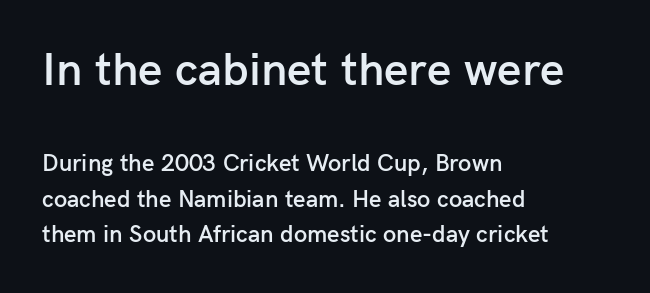
The image shows 47 px semibold sans-serif type, upright; set left-aligned, normal line spacing (1.48x), normal letter spacing, not underlined; the first (top) block is 1.96x larger; low stroke contrast and a medium x-height.
